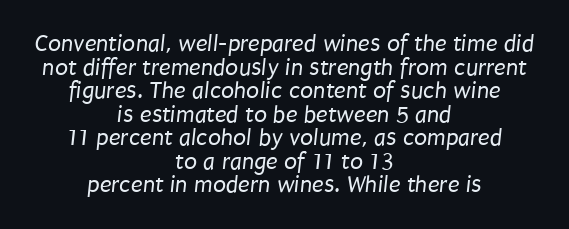
Q: Is the text bold? A: No.
Q: Is the text underlined? A: No.
Q: How is the paragraph aligned? A: Centered.
Q: Is the spacing between letters normal or unusually wide? A: Normal.
Q: Is the spacing between lines tight, normal or loose? A: Tight.
